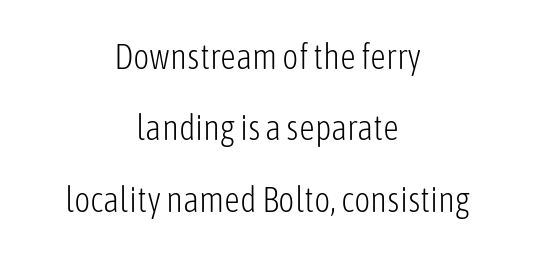
Q: Is the text bold? A: No.
Q: Is the text italic (slanted)? A: No, it is upright.
Q: Is the typeface a serif or a sans-serif typeface? A: Sans-serif.
Q: Is the text underlined? A: No.
Q: How is the paragraph aligned? A: Centered.
Q: Is the spacing between letters normal or unusually wide? A: Normal.
Q: Is the spacing between lines tight, normal or loose? A: Loose.
Q: Width (condensed, normal, or wide)? A: Condensed.
Q: Stroke contrast? A: Low.
Q: x-height? A: Medium.
Q: Monospaced? A: No.
